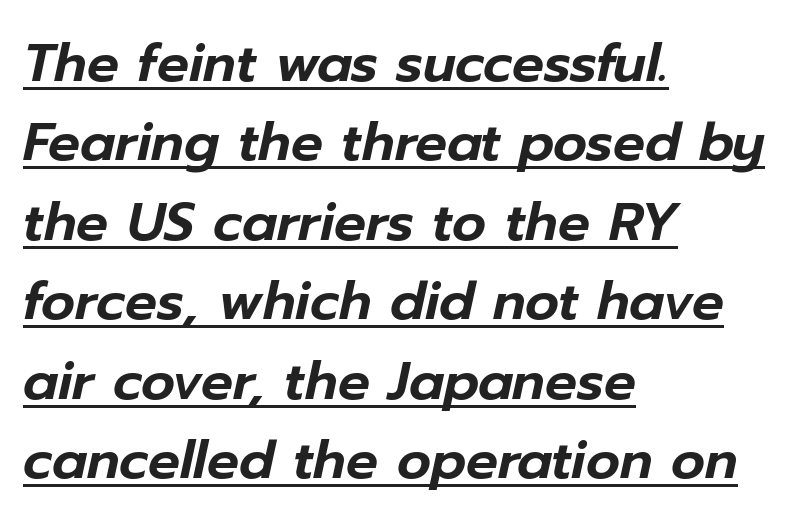
{"italic": "yes", "lean": "right", "slant_degrees": 12, "width": "normal", "stroke_contrast": "low", "x_height": "medium", "monospaced": "no", "underline": "yes", "align": "left", "line_spacing": "normal", "line_spacing_ratio": 1.5, "letter_spacing": "normal", "letter_spacing_em": 0.0, "glyph_px": 53}
